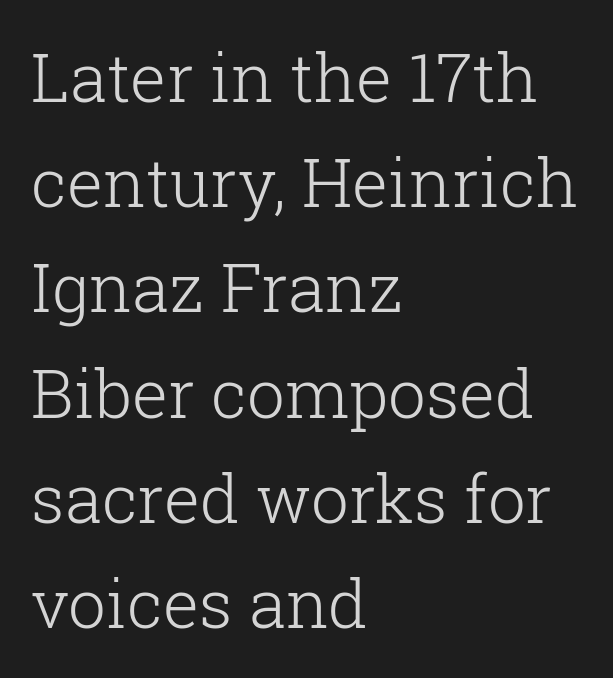
The image shows 67 px light serif type, upright; set left-aligned, normal line spacing (1.57x), normal letter spacing, not underlined; low stroke contrast and a medium x-height.
